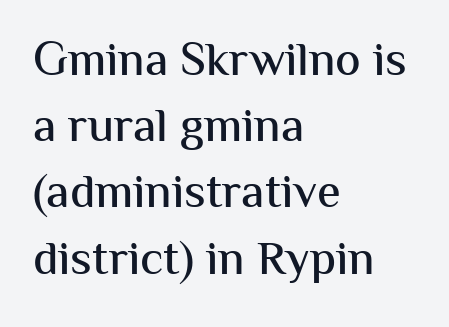
Q: Is the text italic (slanted)? A: No, it is upright.
Q: Is the typeface a serif or a sans-serif typeface? A: Sans-serif.
Q: Is the text underlined? A: No.
Q: How is the paragraph aligned? A: Left-aligned.
Q: Is the spacing between letters normal or unusually wide? A: Normal.
Q: Is the spacing between lines tight, normal or loose? A: Normal.
Q: Width (condensed, normal, or wide)? A: Normal.
Q: Stroke contrast? A: Medium.
Q: x-height? A: Medium.
Q: Monospaced? A: No.
